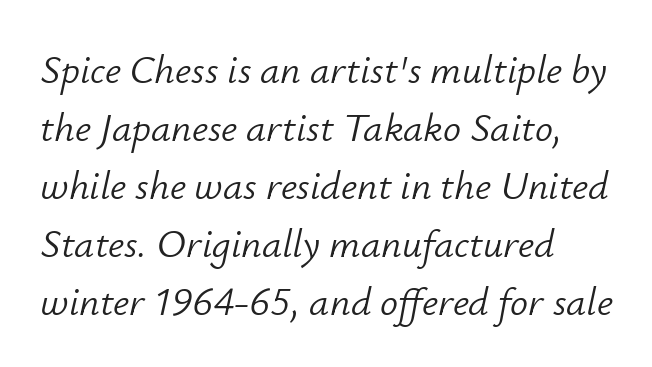
The image shows 40 px light type, italic (leaning right); set left-aligned, normal line spacing (1.45x), normal letter spacing, not underlined; low stroke contrast and a small x-height.
